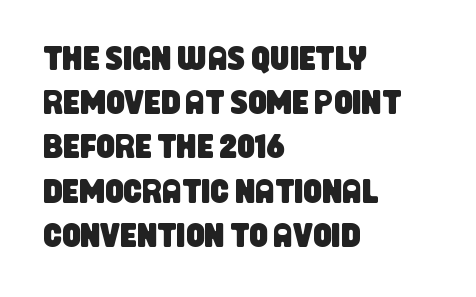
The image shows 33 px condensed sans-serif type; set left-aligned, normal line spacing (1.34x), normal letter spacing, not underlined; low stroke contrast and a large x-height.
